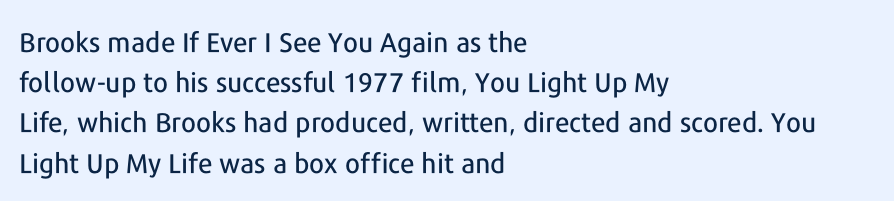
{"italic": "no", "underline": "no", "align": "left", "line_spacing": "normal", "line_spacing_ratio": 1.49, "letter_spacing": "normal", "letter_spacing_em": 0.0, "glyph_px": 27}
